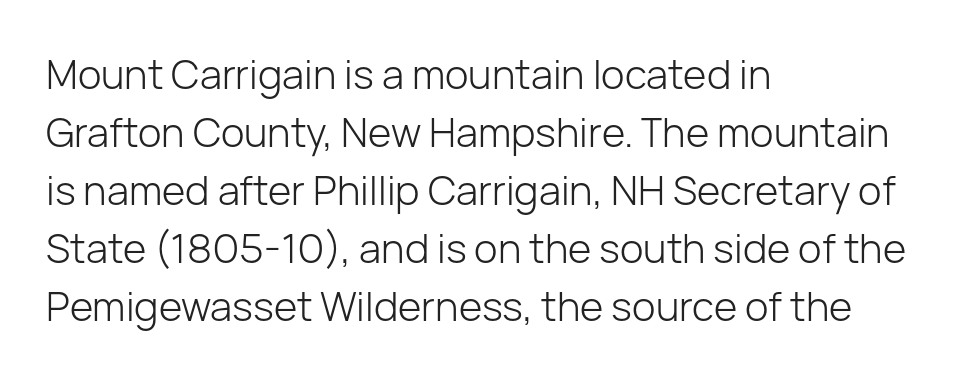
The image shows 40 px light sans-serif type, upright; set left-aligned, normal line spacing (1.45x), normal letter spacing, not underlined; low stroke contrast and a medium x-height.
